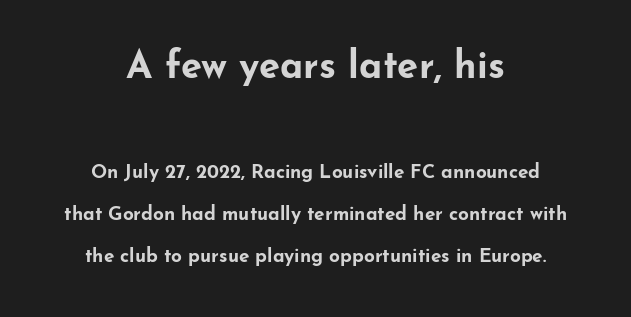
{"serif": "no", "italic": "no", "bold": "yes", "weight": "bold", "width": "wide", "stroke_contrast": "low", "x_height": "small", "monospaced": "no", "underline": "no", "align": "center", "line_spacing": "loose", "line_spacing_ratio": 2.21, "letter_spacing": "normal", "letter_spacing_em": 0.0, "larger_block": "first", "size_ratio": 2.0, "glyph_px": 38}
